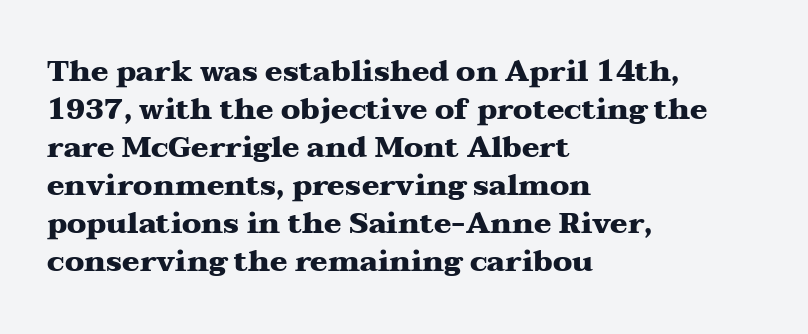
{"serif": "yes", "italic": "no", "bold": "yes", "weight": "heavy", "width": "wide", "stroke_contrast": "medium", "x_height": "medium", "monospaced": "no", "underline": "no", "align": "left", "line_spacing": "normal", "line_spacing_ratio": 1.31, "letter_spacing": "normal", "letter_spacing_em": 0.0, "glyph_px": 29}
